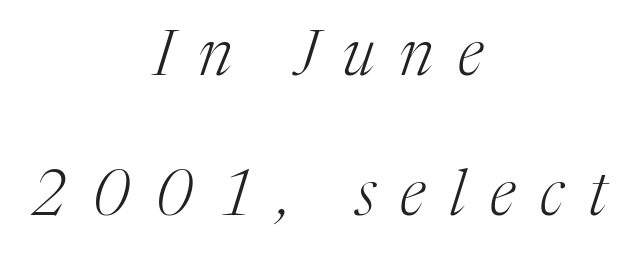
The image shows 63 px light serif type, italic (leaning right); set centered, loose line spacing (2.23x), unusually wide letter spacing (+0.39 em), not underlined; medium stroke contrast and a medium x-height.
